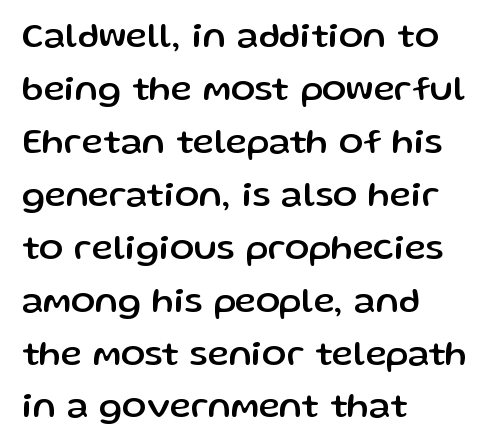
{"serif": "no", "italic": "no", "width": "normal", "stroke_contrast": "low", "x_height": "medium", "monospaced": "no", "underline": "no", "align": "left", "line_spacing": "normal", "line_spacing_ratio": 1.47, "letter_spacing": "normal", "letter_spacing_em": 0.0, "glyph_px": 36}
